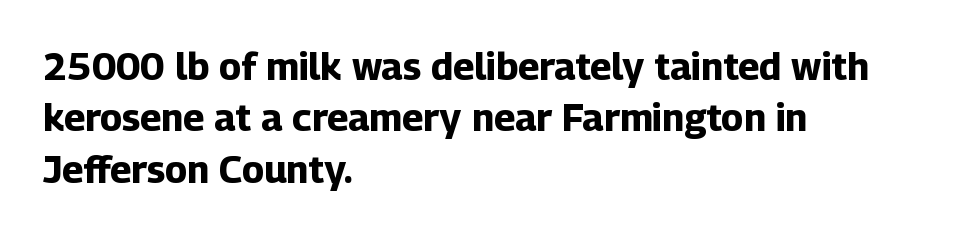
The passage shown is not underscored anywhere. A roman cut, with each character standing at attention. A student would call this left alignment; a typographer would say flush left, rag right. Inter-character spacing is left at the font's built-in metrics.
